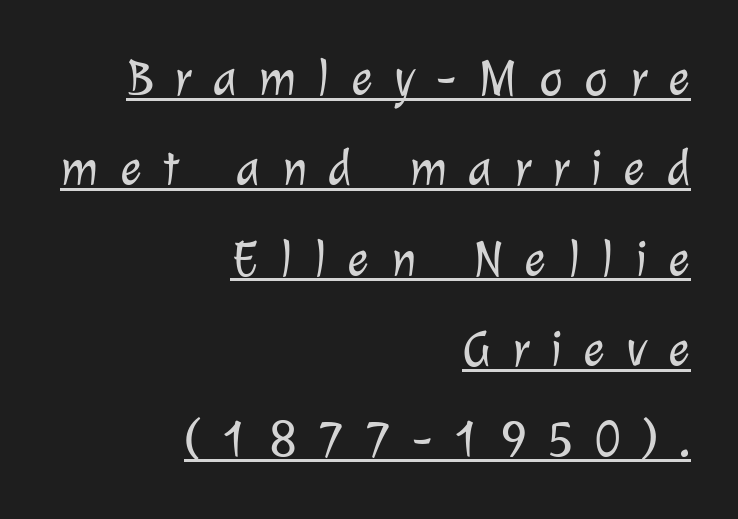
{"serif": "no", "bold": "no", "weight": "light", "width": "normal", "stroke_contrast": "low", "x_height": "medium", "monospaced": "no", "underline": "yes", "align": "right", "line_spacing_ratio": 1.77, "letter_spacing": "wide", "letter_spacing_em": 0.42, "glyph_px": 51}
